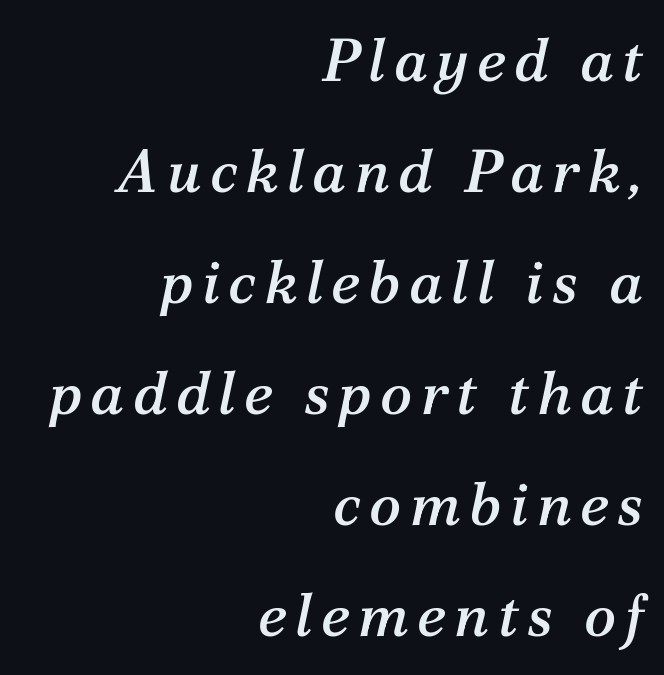
Q: Is the text italic (slanted)? A: Yes, it leans right by about 12 degrees.
Q: Is the typeface a serif or a sans-serif typeface? A: Serif.
Q: Is the text underlined? A: No.
Q: How is the paragraph aligned? A: Right-aligned.
Q: Width (condensed, normal, or wide)? A: Normal.
Q: Stroke contrast? A: Medium.
Q: x-height? A: Medium.
Q: Monospaced? A: No.
